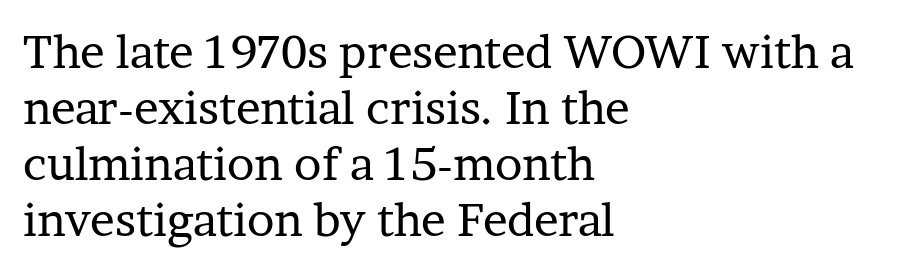
Q: Is the text bold? A: No.
Q: Is the text italic (slanted)? A: No, it is upright.
Q: Is the typeface a serif or a sans-serif typeface? A: Serif.
Q: Is the text underlined? A: No.
Q: How is the paragraph aligned? A: Left-aligned.
Q: Is the spacing between letters normal or unusually wide? A: Normal.
Q: Width (condensed, normal, or wide)? A: Normal.
Q: Stroke contrast? A: Low.
Q: x-height? A: Medium.
Q: Monospaced? A: No.
